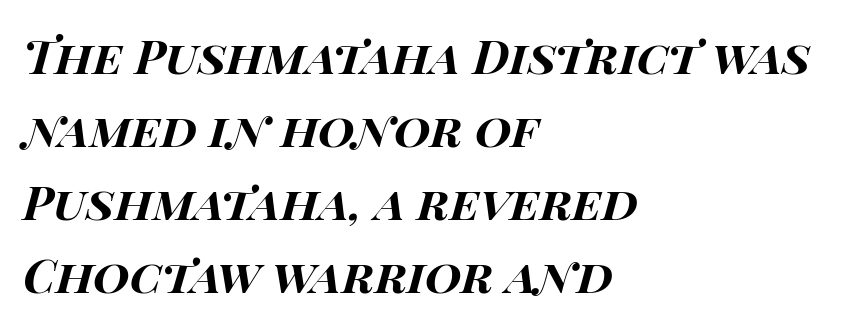
{"italic": "yes", "lean": "right", "slant_degrees": 14, "bold": "yes", "weight": "bold", "width": "wide", "stroke_contrast": "high", "x_height": "large", "monospaced": "no", "underline": "no", "align": "left", "line_spacing": "normal", "line_spacing_ratio": 1.55, "letter_spacing": "normal", "letter_spacing_em": 0.0, "glyph_px": 47}
